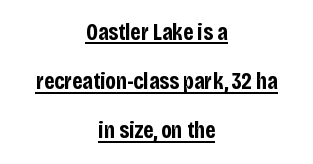
Q: Is the text bold? A: Yes.
Q: Is the text italic (slanted)? A: No, it is upright.
Q: Is the text underlined? A: Yes.
Q: How is the paragraph aligned? A: Centered.
Q: Is the spacing between letters normal or unusually wide? A: Normal.
Q: Is the spacing between lines tight, normal or loose? A: Loose.
